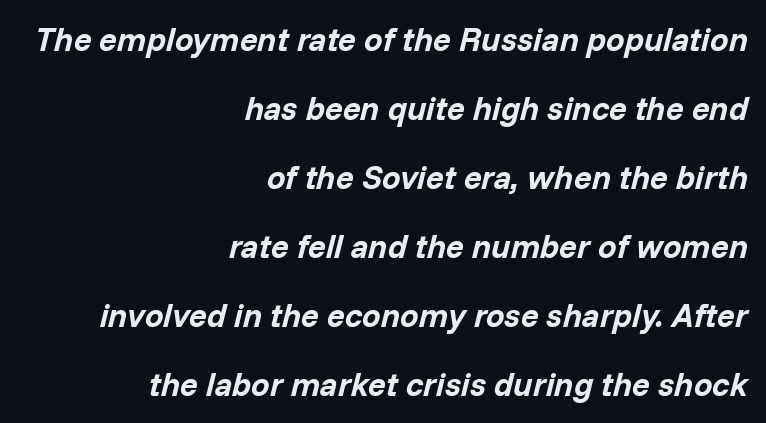
Weight check: bold — yes, fully. Leading: increased. The gap between lines stays unmarked. Spacing verdict: proportional, widths tailored to each character.
